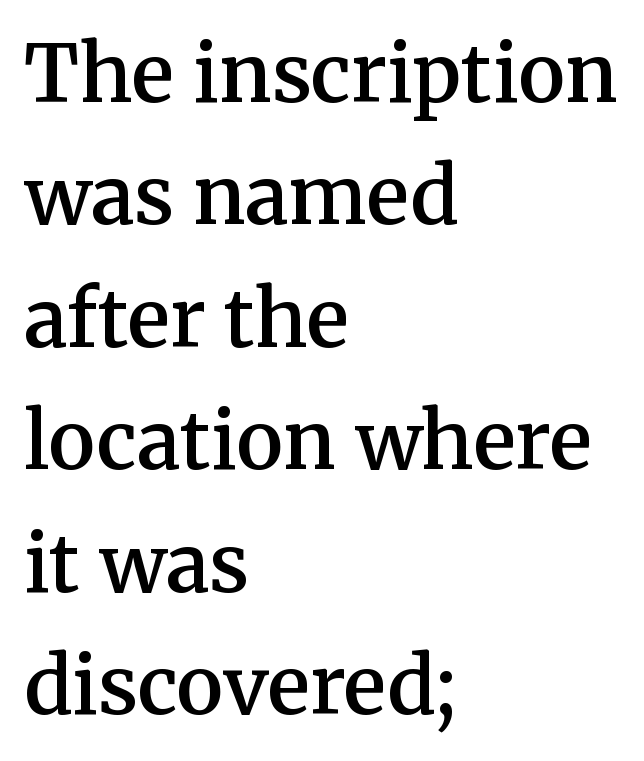
The lines in this sample share a left origin and differ only in where they stop. Honestly, there is no underline to notice here at all. Weight check: semibold — heavier than regular, not quite bold. A typesetter would call this zero additional tracking. The block of text has a typical density, with ordinary space between rows.
